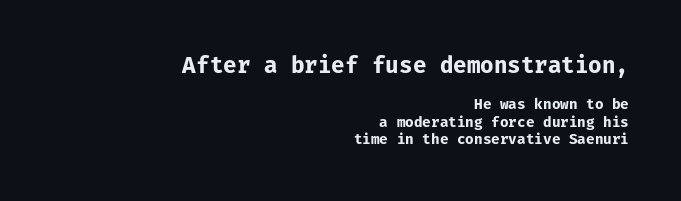
The image shows 22 px bold type, upright; set right-aligned, line spacing 1.22x, normal letter spacing, not underlined; the first (top) block is 1.57x larger.
